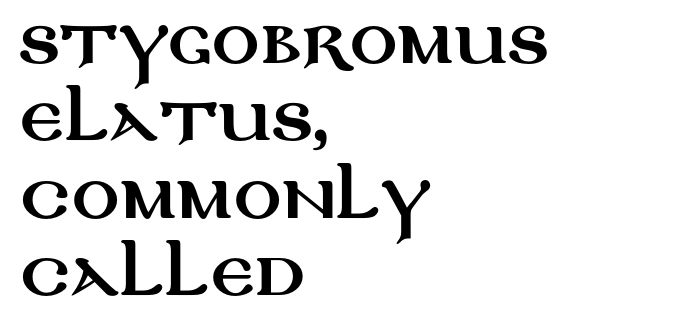
The tracking reads as untouched default to a designer's eye. The strip under each line holds only bare page. When letters stand straight like this, we call the style roman or upright. The rendering anchors every line to the left-hand side. Unlike a traditional serif, this face leaves its strokes unadorned. Successive baselines arrive at the customary interval.
